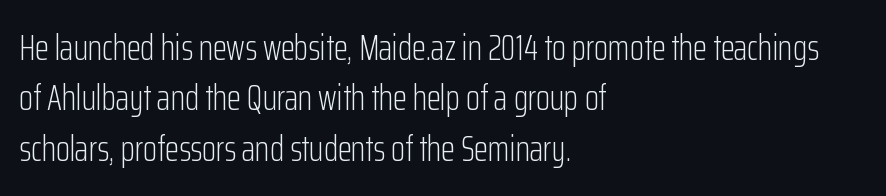
{"serif": "no", "italic": "no", "bold": "no", "weight": "light", "width": "condensed", "stroke_contrast": "low", "x_height": "medium", "monospaced": "no", "underline": "no", "align": "left", "line_spacing": "normal", "line_spacing_ratio": 1.4, "letter_spacing": "normal", "letter_spacing_em": 0.0, "glyph_px": 36}
